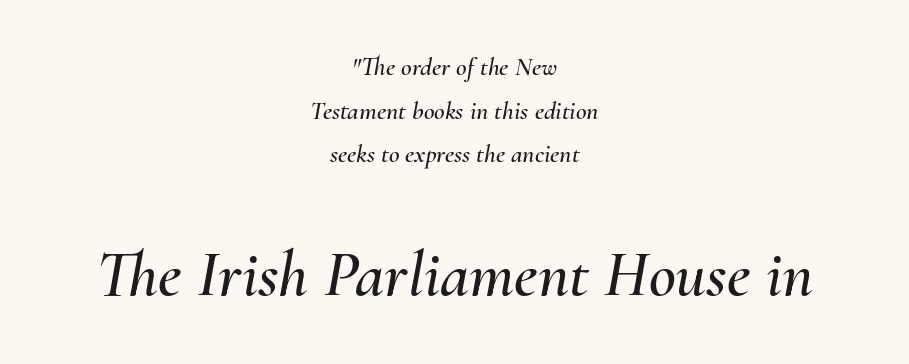
The image shows 66 px text type, italic (leaning right); set centered, normal line spacing (1.68x), normal letter spacing, not underlined; the second (bottom) block is 2.54x larger; medium stroke contrast and a small x-height.
